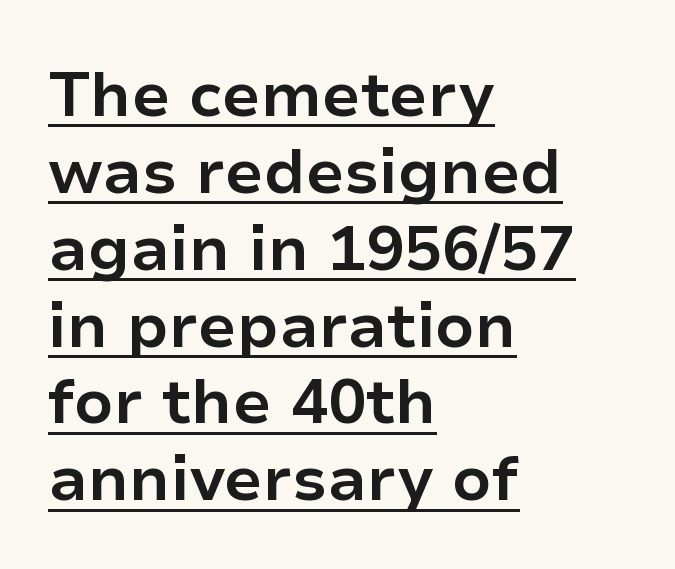
The compositor pushed each line to the left boundary. The type sits square on the baseline with zero lean. I'd call this a sans setting — the letters go barefoot. How are the letters spaced? Ordinarily, with no added tracking. These lines carry a lot of weight — the face is fully bold.
